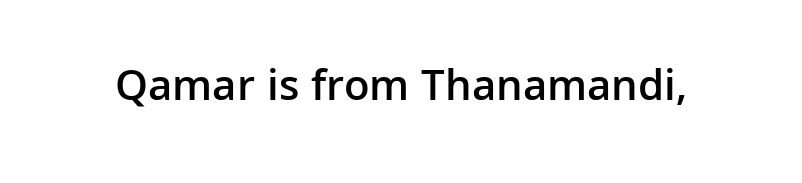
{"serif": "no", "italic": "no", "bold": "semi", "weight": "semibold", "width": "normal", "stroke_contrast": "low", "x_height": "medium", "monospaced": "no", "underline": "no", "letter_spacing": "normal", "letter_spacing_em": 0.0, "glyph_px": 45}
